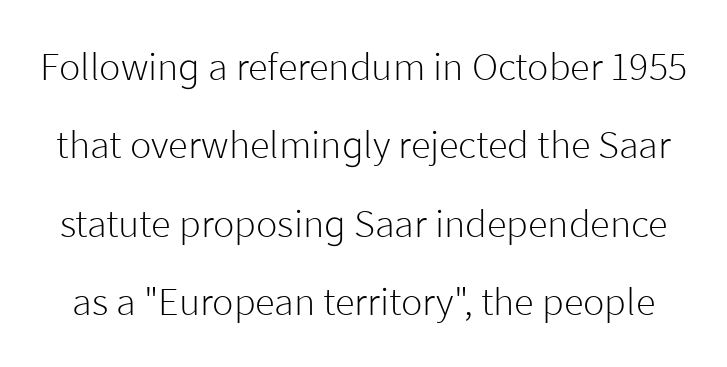
The image shows 40 px light sans-serif type, upright; set loose line spacing (1.96x), normal letter spacing, not underlined; low stroke contrast and a medium x-height.
